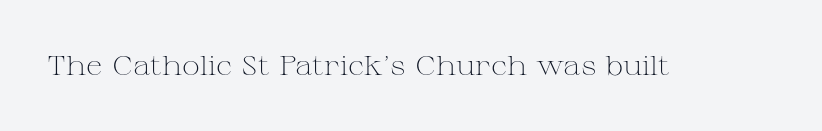
Has an underline been added? It has not. The type is set solid horizontally, with unmodified tracking. The characters are drawn with everyday or finer stroke widths. Every character sits straight up, as roman type does.
